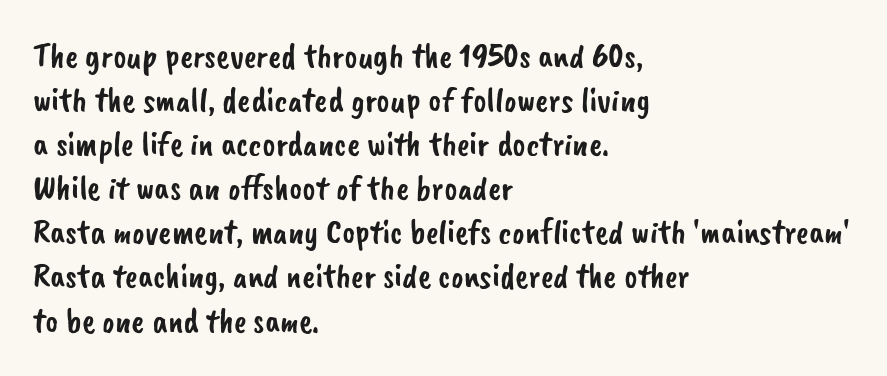
Q: Is the typeface a serif or a sans-serif typeface? A: Sans-serif.
Q: Is the text underlined? A: No.
Q: How is the paragraph aligned? A: Left-aligned.
Q: Is the spacing between letters normal or unusually wide? A: Normal.
Q: Is the spacing between lines tight, normal or loose? A: Normal.
Q: Width (condensed, normal, or wide)? A: Normal.
Q: Stroke contrast? A: Low.
Q: x-height? A: Small.
Q: Monospaced? A: No.
